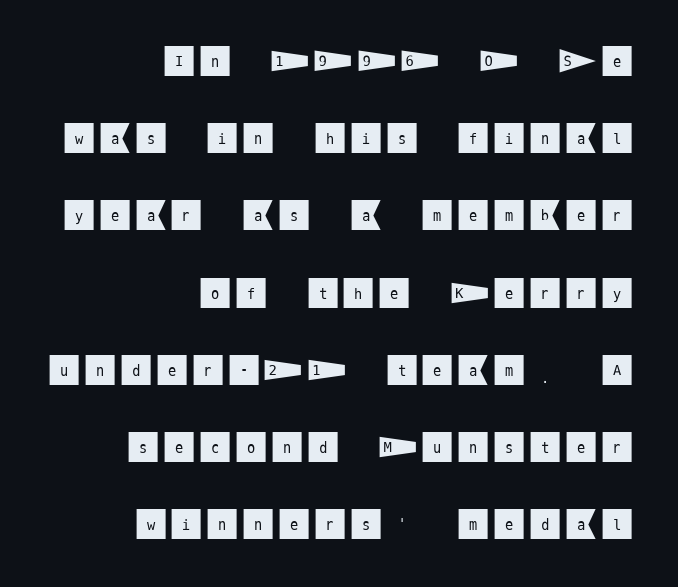
Ordinary non-slanted type is in use. Font category for this specimen: sans-serif. Check the space under the baseline: it is left empty. Every row of glyphs terminates at an identical x-position on the right.
